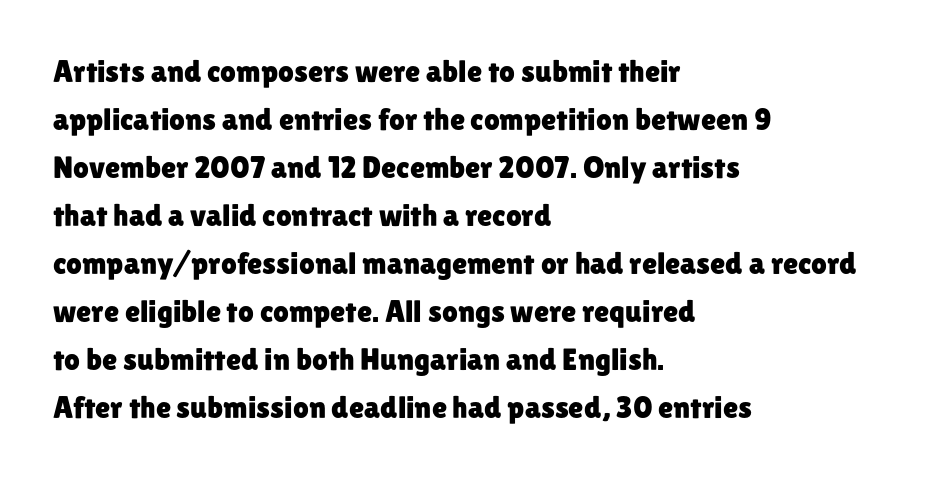
Posture: vertical. Check where the strokes stop: nothing finishes them off — pure sans. A typesetter would call this proportional, since set widths differ per character. The letterforms sit shoulder to shoulder at normal distance. In terms of leading, this rendering sits right in the middle. Underlining? Definitely not there.
